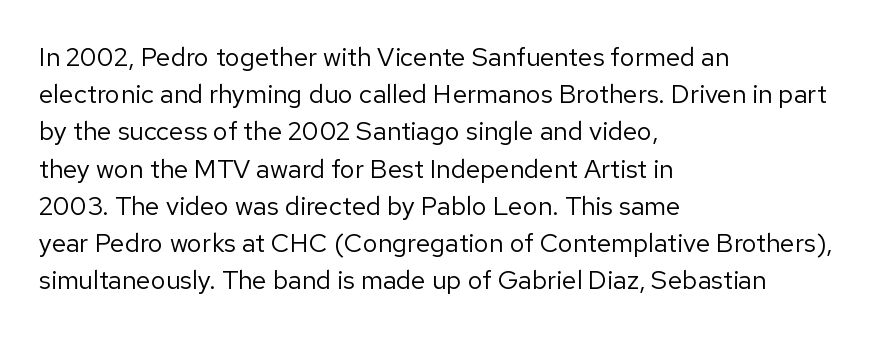
The image shows 26 px text type, upright; set left-aligned, normal line spacing (1.43x), normal letter spacing, not underlined.
